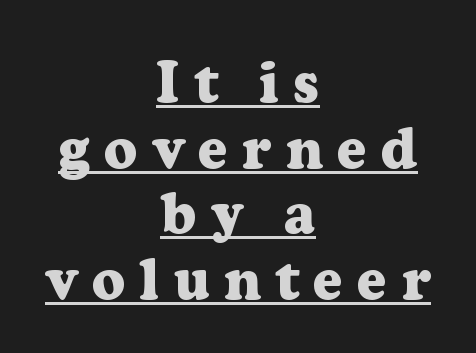
Horizontal alignment here is central, giving a formal, balanced look. A typesetter would call this proportional, since set widths differ per character. The glyphs are accompanied by a horizontal stroke just below them. Style check: upright. Line spacing here is tight. Typographic density is high because the face is bold.
